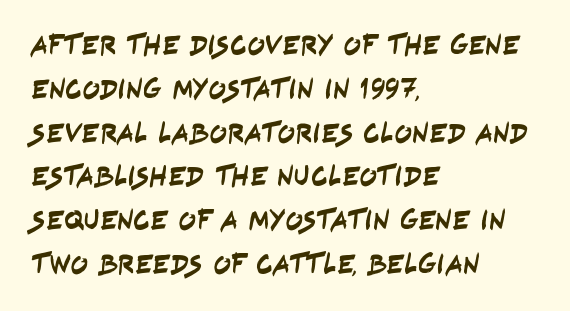
Q: Is the typeface a serif or a sans-serif typeface? A: Sans-serif.
Q: Is the text underlined? A: No.
Q: How is the paragraph aligned? A: Left-aligned.
Q: Is the spacing between letters normal or unusually wide? A: Normal.
Q: Is the spacing between lines tight, normal or loose? A: Normal.
Q: Width (condensed, normal, or wide)? A: Condensed.
Q: Stroke contrast? A: Low.
Q: x-height? A: Large.
Q: Monospaced? A: No.
